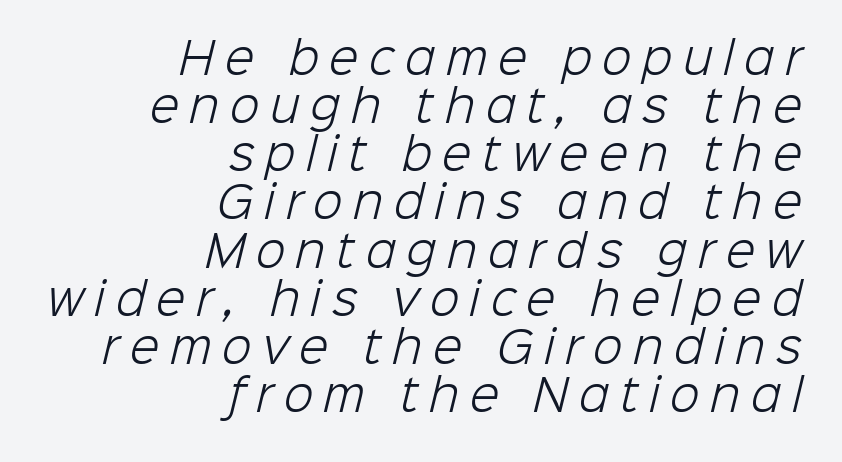
The image shows 43 px light sans-serif type; set right-aligned, tight line spacing (1.12x), unusually wide letter spacing (+0.25 em), not underlined; low stroke contrast and a medium x-height.
